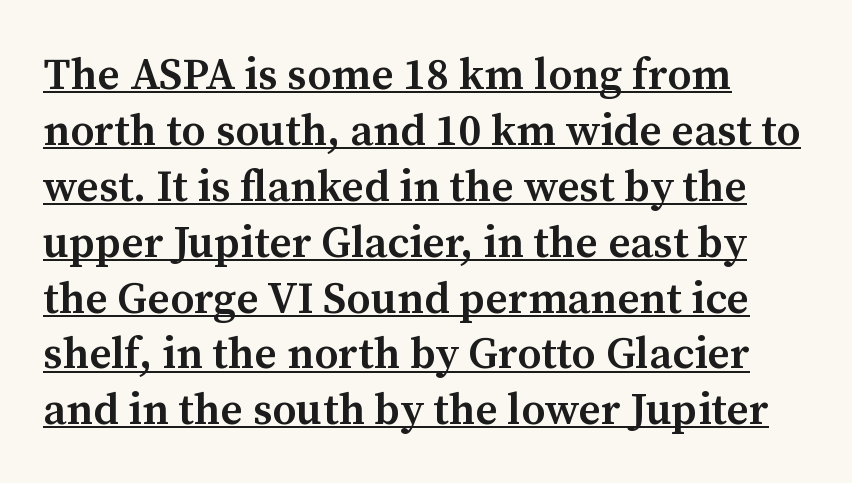
Q: Is the text bold? A: Semi-bold.
Q: Is the text italic (slanted)? A: No, it is upright.
Q: Is the typeface a serif or a sans-serif typeface? A: Serif.
Q: Is the text underlined? A: Yes.
Q: How is the paragraph aligned? A: Left-aligned.
Q: Is the spacing between letters normal or unusually wide? A: Normal.
Q: Is the spacing between lines tight, normal or loose? A: Normal.
Q: Width (condensed, normal, or wide)? A: Normal.
Q: Stroke contrast? A: Medium.
Q: x-height? A: Medium.
Q: Monospaced? A: No.
